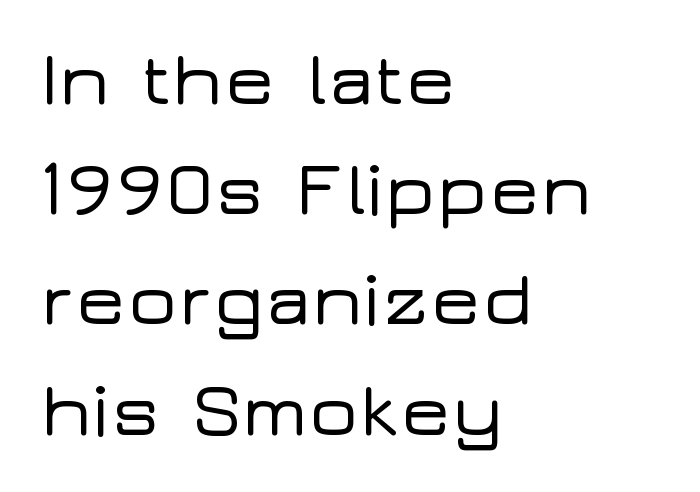
Quick note: underline off. Words appear dense and cohesive because spacing is normal. The text block is weighted toward the left margin, trailing off unevenly rightward. The block of text has a typical density, with ordinary space between rows. To sum up the face: it is a sans, with no serifs. The letters stand upright; this is a roman face.
